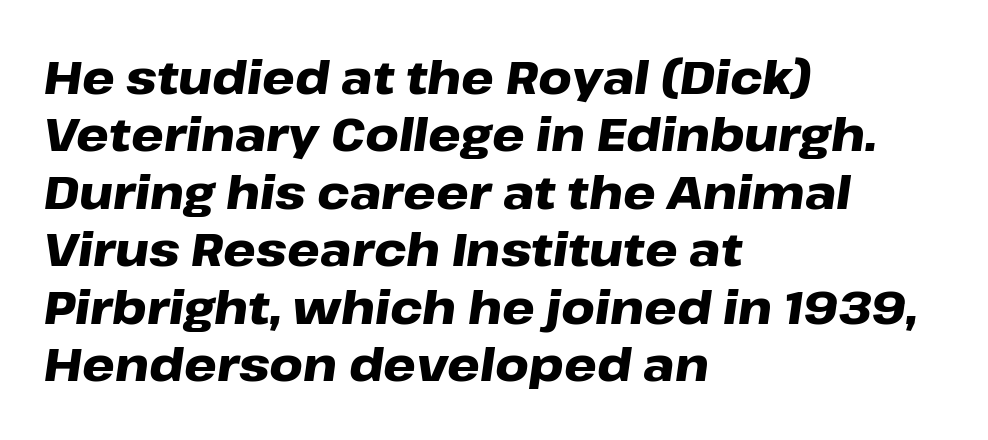
Chunky letters — that's bold for sure. The line-height multiplier appears to be the usual default. Honestly, there is no underline to notice here at all. Caption: multi-line text, flush left, ragged right. These lines keep a tight, regular rhythm from letter to letter. Slanted lettering throughout.
